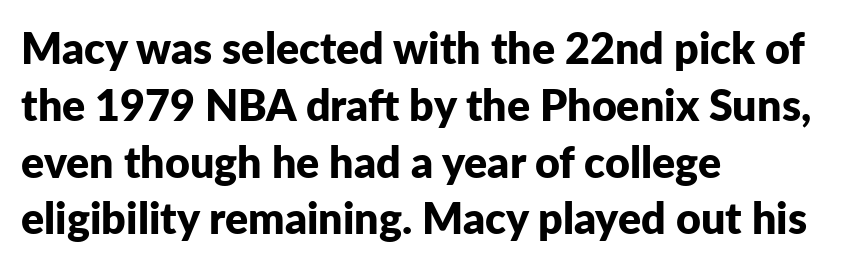
{"serif": "no", "italic": "no", "bold": "yes", "weight": "bold", "width": "normal", "stroke_contrast": "low", "x_height": "medium", "monospaced": "no", "underline": "no", "align": "left", "line_spacing": "normal", "line_spacing_ratio": 1.32, "letter_spacing": "normal", "letter_spacing_em": 0.0, "glyph_px": 43}
